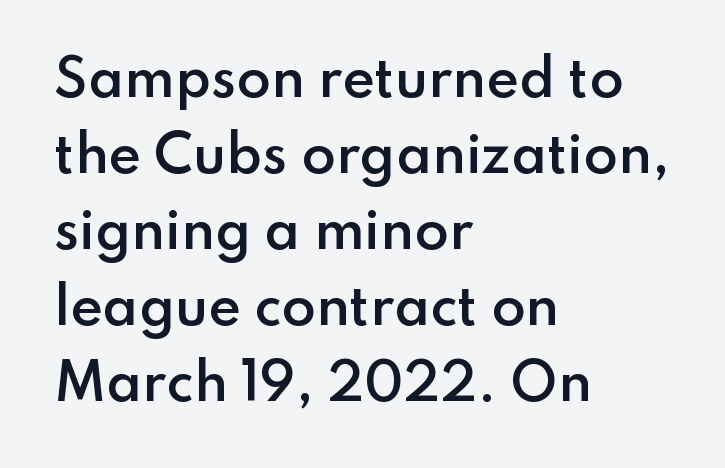
{"serif": "no", "italic": "no", "bold": "semi", "weight": "semibold", "width": "normal", "stroke_contrast": "low", "x_height": "small", "monospaced": "no", "underline": "no", "align": "left", "line_spacing": "normal", "line_spacing_ratio": 1.52, "letter_spacing": "normal", "letter_spacing_em": 0.0, "glyph_px": 50}
